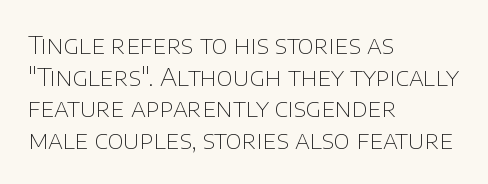
{"italic": "no", "bold": "no", "underline": "no", "align": "left", "line_spacing": "normal", "line_spacing_ratio": 1.27, "letter_spacing": "normal", "letter_spacing_em": 0.0, "glyph_px": 25}
